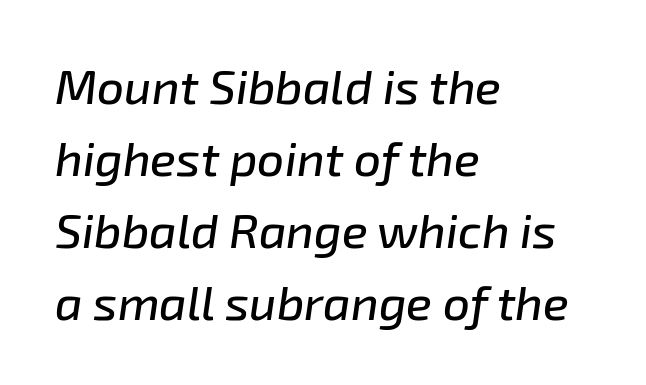
Q: Is the text italic (slanted)? A: Yes, it leans right by about 8 degrees.
Q: Is the text underlined? A: No.
Q: How is the paragraph aligned? A: Left-aligned.
Q: Is the spacing between letters normal or unusually wide? A: Normal.
Q: Is the spacing between lines tight, normal or loose? A: Normal.
Q: Width (condensed, normal, or wide)? A: Normal.
Q: Stroke contrast? A: Low.
Q: x-height? A: Medium.
Q: Monospaced? A: No.
